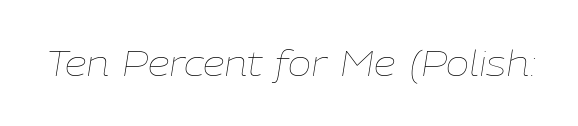
The image shows 35 px thin type, italic (leaning right); set normal letter spacing, not underlined; low stroke contrast and a medium x-height.
